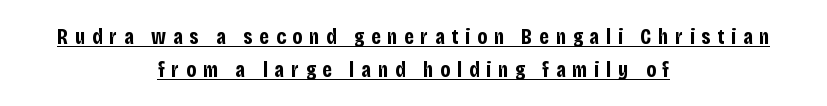
Is there any slant? The stems are plumb. Has an underline been added? It has. One-word summary of the alignment: center. There is plenty of visible air inserted between adjacent glyphs.
